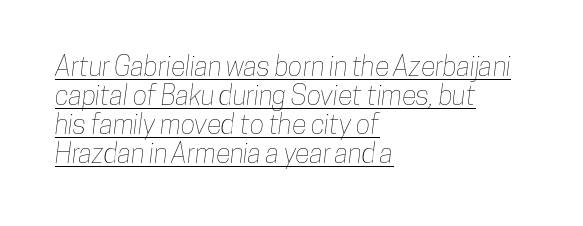
Q: Is the text underlined? A: Yes.
Q: How is the paragraph aligned? A: Left-aligned.
Q: Is the spacing between letters normal or unusually wide? A: Normal.
Q: Is the spacing between lines tight, normal or loose? A: Tight.
